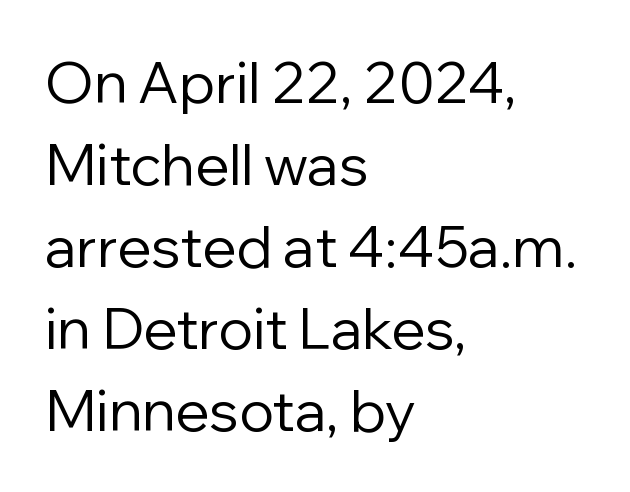
The image shows 57 px regular-weight sans-serif type, upright; set left-aligned, normal line spacing (1.44x), normal letter spacing, not underlined; low stroke contrast and a medium x-height.
